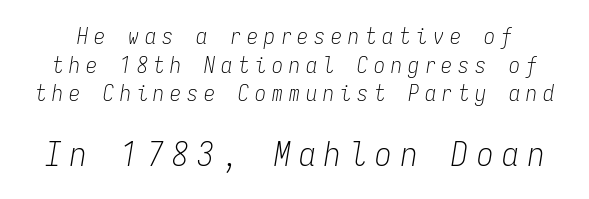
In terms of posture, this sample is oblique. Rows of type keep a routine distance in the vertical direction. A typesetter would call this monospace, since all characters share one set width. The strokes are not fattened; the text isn't bold.
